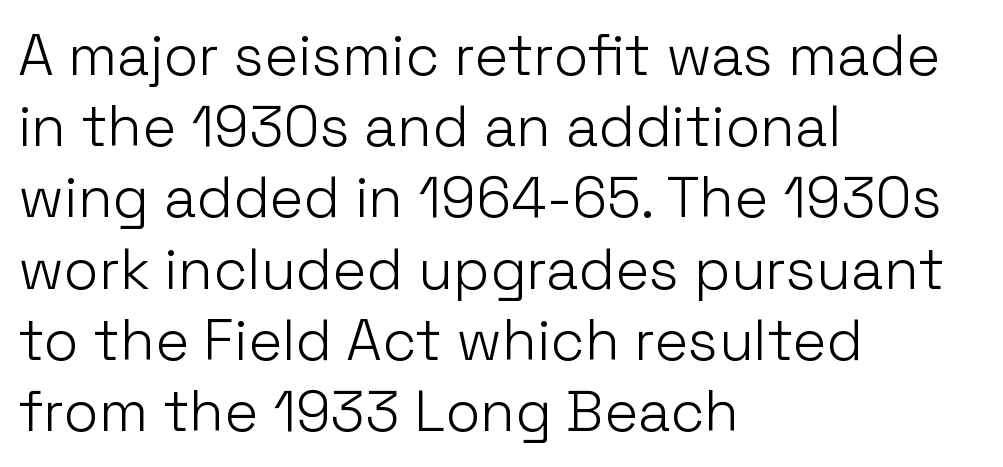
{"serif": "no", "italic": "no", "bold": "no", "weight": "light", "width": "normal", "stroke_contrast": "low", "x_height": "medium", "monospaced": "no", "underline": "no", "align": "left", "line_spacing": "normal", "line_spacing_ratio": 1.25, "letter_spacing": "normal", "letter_spacing_em": 0.0, "glyph_px": 57}
